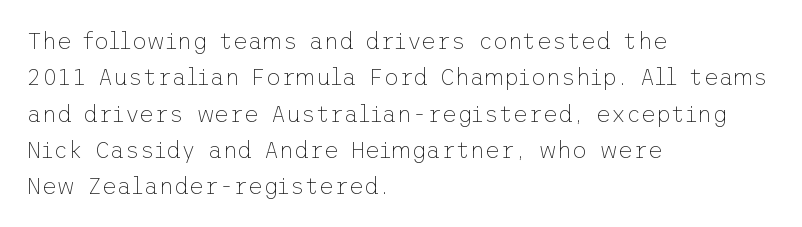
{"italic": "no", "bold": "no", "underline": "no", "align": "left", "line_spacing": "normal", "line_spacing_ratio": 1.58, "letter_spacing": "normal", "letter_spacing_em": 0.0, "glyph_px": 23}
